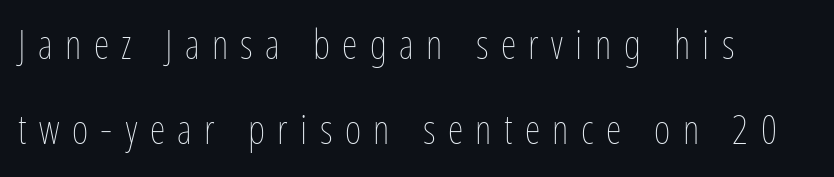
The image shows 40 px thin, condensed type, upright; set left-aligned, loose line spacing (2.13x), unusually wide letter spacing (+0.31 em), not underlined; low stroke contrast and a medium x-height.
